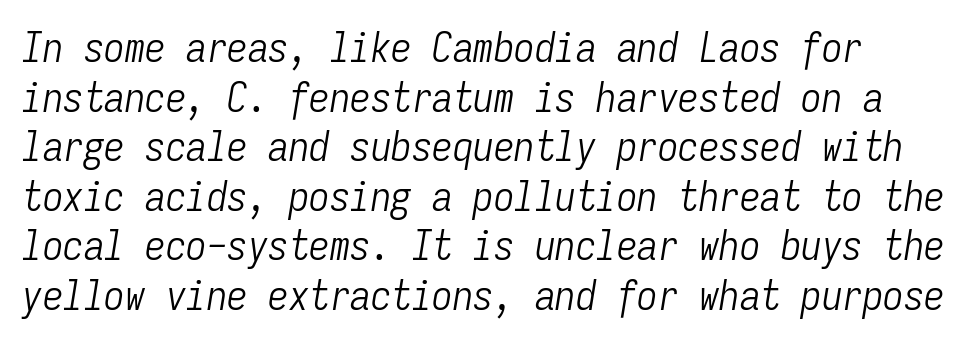
{"italic": "yes", "lean": "right", "slant_degrees": 9, "bold": "no", "weight": "light", "width": "condensed", "stroke_contrast": "low", "x_height": "medium", "monospaced": "yes", "underline": "no", "line_spacing_ratio": 1.21, "letter_spacing": "normal", "letter_spacing_em": 0.0, "glyph_px": 41}
